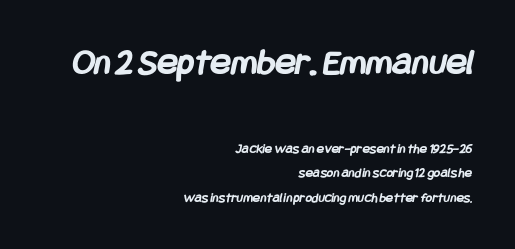
Nobody touched the tracking dial on this one. This sample is right-justified, so line beginnings fall wherever the words allow. Chunky letters — that's bold for sure. Here the first block reads like a headline and the second like body copy.
